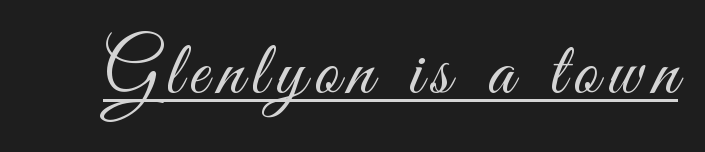
Q: Is the text bold? A: No.
Q: Is the text italic (slanted)? A: Yes.
Q: Is the typeface a serif or a sans-serif typeface? A: Sans-serif.
Q: Is the text underlined? A: Yes.
Q: Width (condensed, normal, or wide)? A: Condensed.
Q: Stroke contrast? A: Medium.
Q: x-height? A: Small.
Q: Monospaced? A: No.
